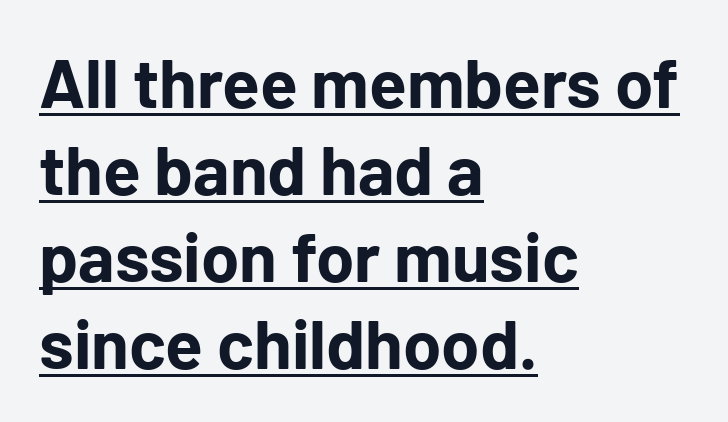
The image shows 69 px bold sans-serif type, upright; set left-aligned, normal line spacing (1.26x), normal letter spacing, underlined; low stroke contrast and a medium x-height.
